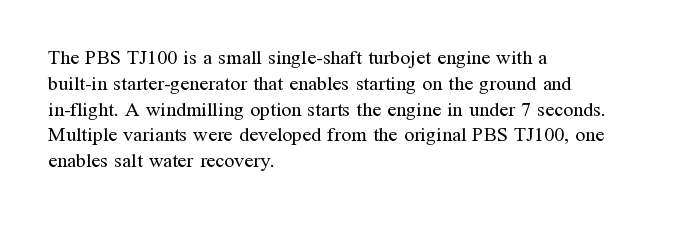
The image shows 20 px text type, upright; set left-aligned, normal line spacing (1.29x), normal letter spacing, not underlined.
